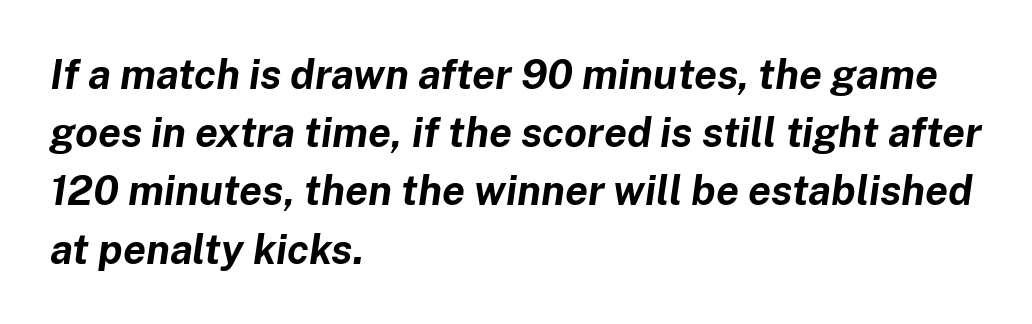
{"italic": "yes", "lean": "right", "slant_degrees": 8, "bold": "yes", "weight": "bold", "width": "normal", "stroke_contrast": "low", "x_height": "medium", "monospaced": "no", "underline": "no", "align": "left", "line_spacing": "normal", "line_spacing_ratio": 1.42, "letter_spacing": "normal", "letter_spacing_em": 0.0, "glyph_px": 41}
